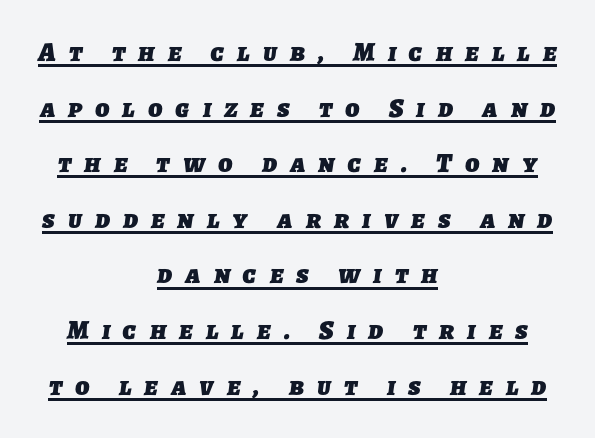
{"bold": "yes", "underline": "yes", "align": "center", "line_spacing": "loose", "line_spacing_ratio": 2.06, "letter_spacing": "wide", "letter_spacing_em": 0.48, "glyph_px": 27}
